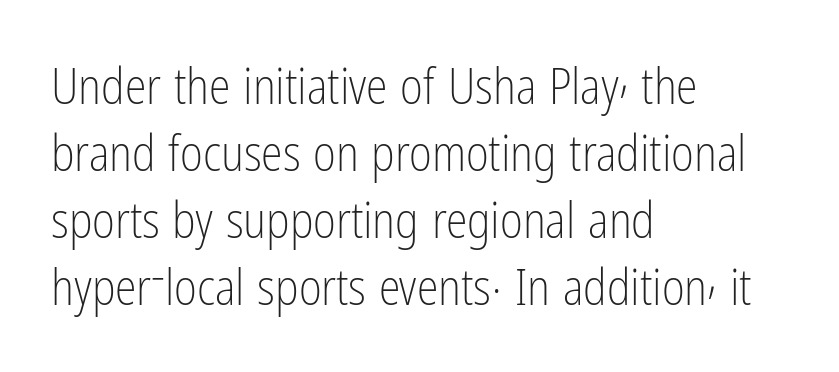
Line spacing here is normal. Look at the tracking — it's just the regular setting, nothing added. Here the designer chose a conventional face with non-uniform glyph widths. Font category for this specimen: sans-serif. Which margin do the lines hug? The left one — the right edge is uneven. These lines were composed using upright roman letters.
